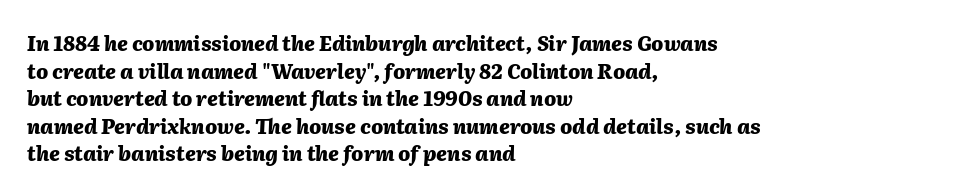
{"italic": "yes", "lean": "right", "slant_degrees": 2, "bold": "yes", "underline": "no", "align": "left", "line_spacing": "normal", "line_spacing_ratio": 1.38, "letter_spacing": "normal", "letter_spacing_em": 0.0, "glyph_px": 20}
